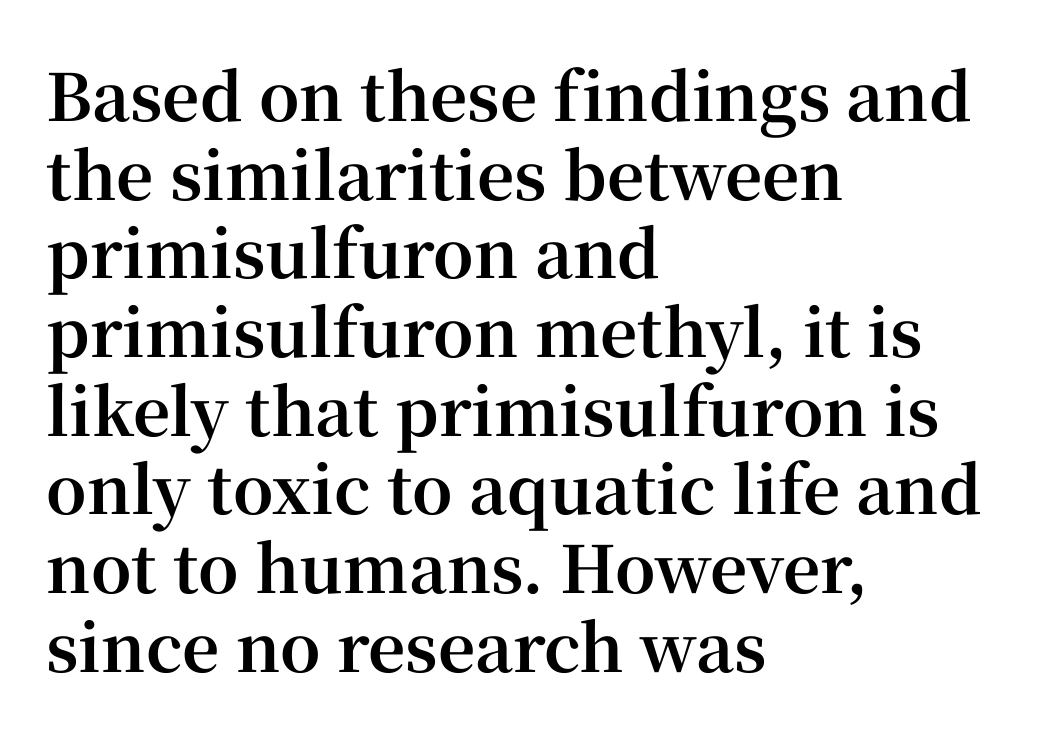
Look at the tracking — it's just the regular setting, nothing added. Here the designer chose a conventional face with non-uniform glyph widths. The typeface chosen for these lines features serifs. Notice how the passage keeps a crisp vertical edge on the left only. The strip under each line holds only bare page.
